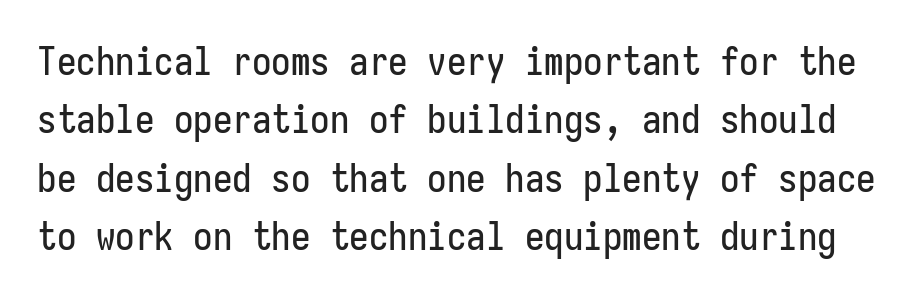
{"serif": "no", "italic": "no", "width": "condensed", "stroke_contrast": "low", "x_height": "medium", "monospaced": "yes", "underline": "no", "line_spacing": "normal", "line_spacing_ratio": 1.5, "letter_spacing": "normal", "letter_spacing_em": 0.0, "glyph_px": 39}
